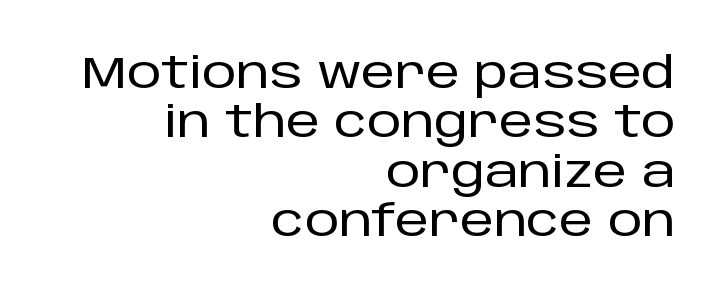
The image shows 43 px sans-serif type, upright; set right-aligned, tight line spacing (1.15x), normal letter spacing, not underlined; low stroke contrast and a large x-height.
